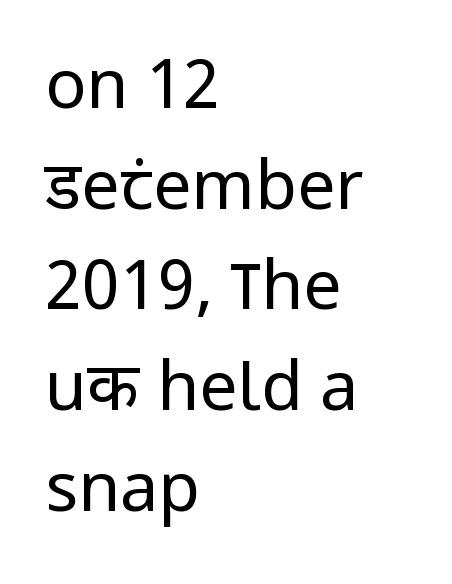
The image shows 68 px regular-weight, condensed sans-serif type, upright; set left-aligned, normal line spacing (1.48x), normal letter spacing, not underlined; low stroke contrast and a large x-height.
